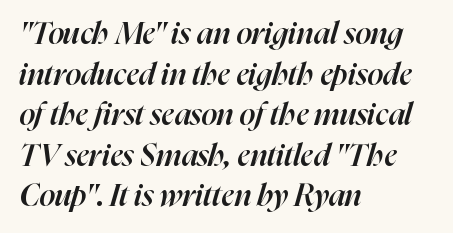
{"italic": "yes", "lean": "right", "slant_degrees": 16, "bold": "semi", "weight": "semibold", "width": "normal", "stroke_contrast": "high", "x_height": "medium", "monospaced": "no", "underline": "no", "align": "left", "line_spacing": "normal", "line_spacing_ratio": 1.31, "letter_spacing": "normal", "letter_spacing_em": 0.0, "glyph_px": 31}
